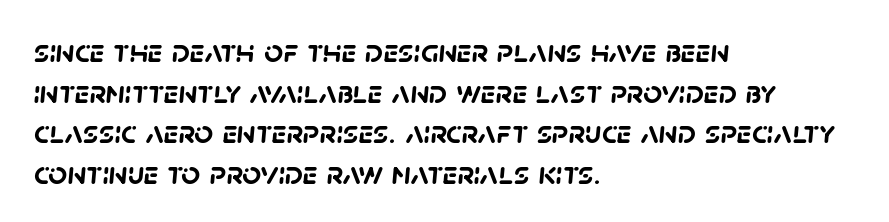
Q: Is the text bold? A: Yes.
Q: Is the typeface a serif or a sans-serif typeface? A: Sans-serif.
Q: Is the text underlined? A: No.
Q: How is the paragraph aligned? A: Left-aligned.
Q: Is the spacing between letters normal or unusually wide? A: Normal.
Q: Width (condensed, normal, or wide)? A: Normal.
Q: Stroke contrast? A: Low.
Q: x-height? A: Large.
Q: Monospaced? A: No.
